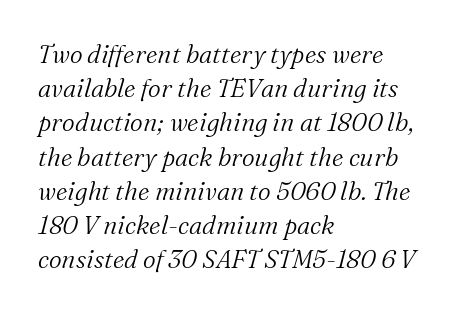
Q: Is the text bold? A: No.
Q: Is the text italic (slanted)? A: Yes, it leans right by about 16 degrees.
Q: Is the text underlined? A: No.
Q: How is the paragraph aligned? A: Left-aligned.
Q: Is the spacing between letters normal or unusually wide? A: Normal.
Q: Is the spacing between lines tight, normal or loose? A: Normal.
